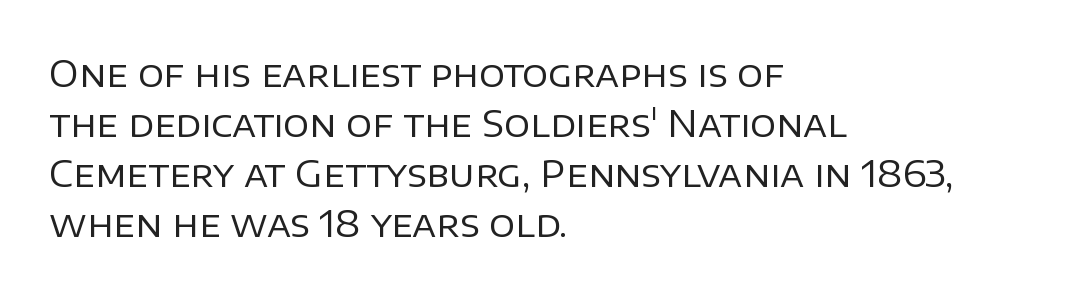
Q: Is the text bold? A: No.
Q: Is the text italic (slanted)? A: No, it is upright.
Q: Is the typeface a serif or a sans-serif typeface? A: Sans-serif.
Q: Is the text underlined? A: No.
Q: How is the paragraph aligned? A: Left-aligned.
Q: Is the spacing between letters normal or unusually wide? A: Normal.
Q: Is the spacing between lines tight, normal or loose? A: Normal.
Q: Width (condensed, normal, or wide)? A: Normal.
Q: Stroke contrast? A: Low.
Q: x-height? A: Large.
Q: Monospaced? A: No.
